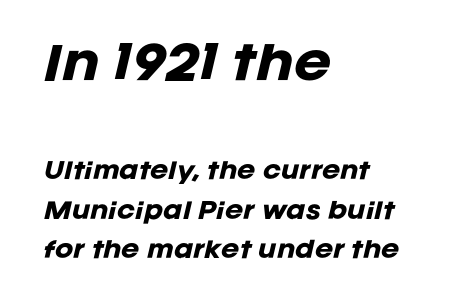
{"italic": "yes", "lean": "right", "slant_degrees": 12, "bold": "yes", "weight": "heavy", "width": "normal", "stroke_contrast": "low", "x_height": "large", "monospaced": "no", "underline": "no", "align": "left", "line_spacing_ratio": 1.8, "letter_spacing": "normal", "letter_spacing_em": 0.0, "larger_block": "first", "size_ratio": 2.05, "glyph_px": 45}
